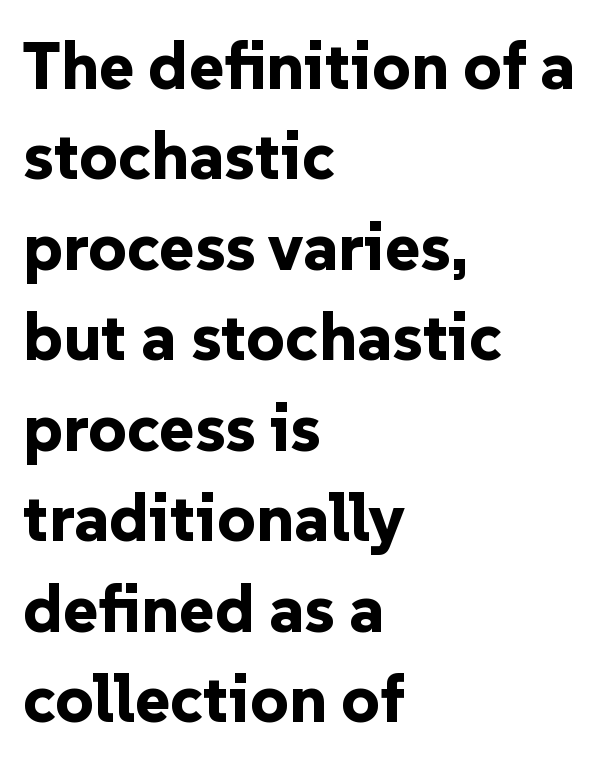
The passage shown is typed in a proportional face where columns would drift. The string is rendered with underlining switched off. Leftover space on each line is placed entirely after the last word. Nothing unusual about the tracking: characters are spaced as the font intends. On the weight axis this lands at bold, roughly 700.
